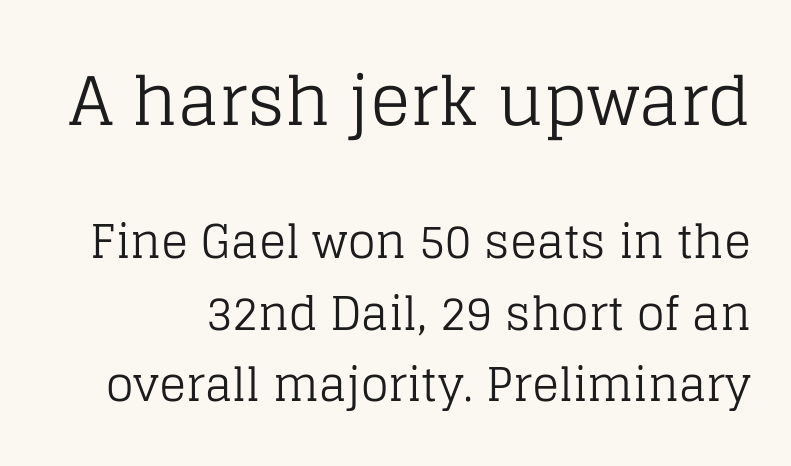
The image shows 67 px regular-weight serif type, upright; set normal line spacing (1.59x), normal letter spacing, not underlined; the first (top) block is 1.49x larger; low stroke contrast and a large x-height.
